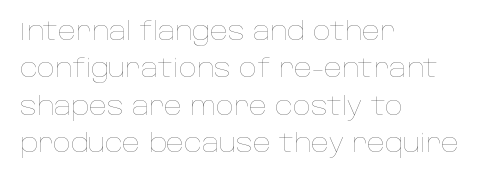
{"italic": "no", "bold": "no", "underline": "no", "align": "left", "line_spacing": "normal", "line_spacing_ratio": 1.5, "letter_spacing": "normal", "letter_spacing_em": 0.0, "glyph_px": 25}
